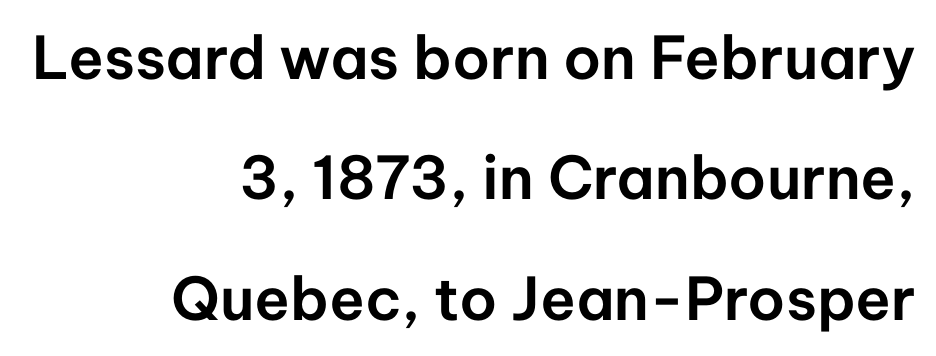
The image shows 59 px sans-serif type, upright; set right-aligned, loose line spacing (2.04x), normal letter spacing, not underlined; low stroke contrast and a medium x-height.
